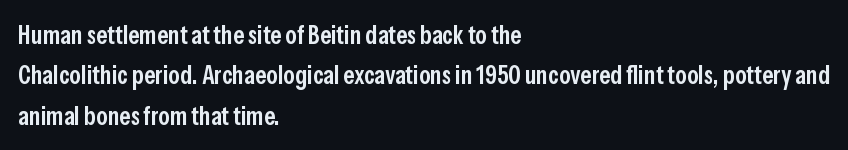
The image shows 26 px text type, upright; set left-aligned, normal line spacing (1.55x), normal letter spacing, not underlined.
